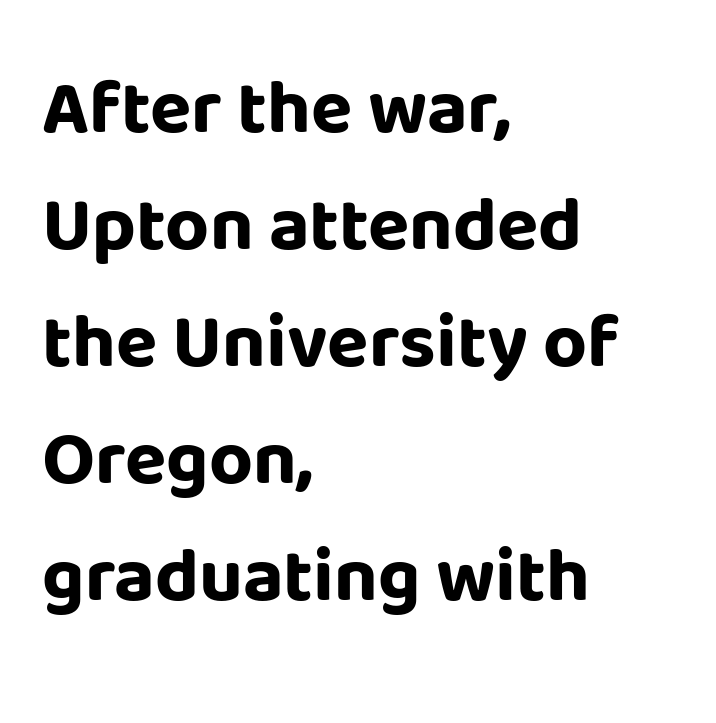
In terms of weight, the rendering is a true, heavy bold. This rendering uses left alignment, leaving the right contour irregular. Note: no serifs on the glyphs. Designer's note — italics off, roman on.
